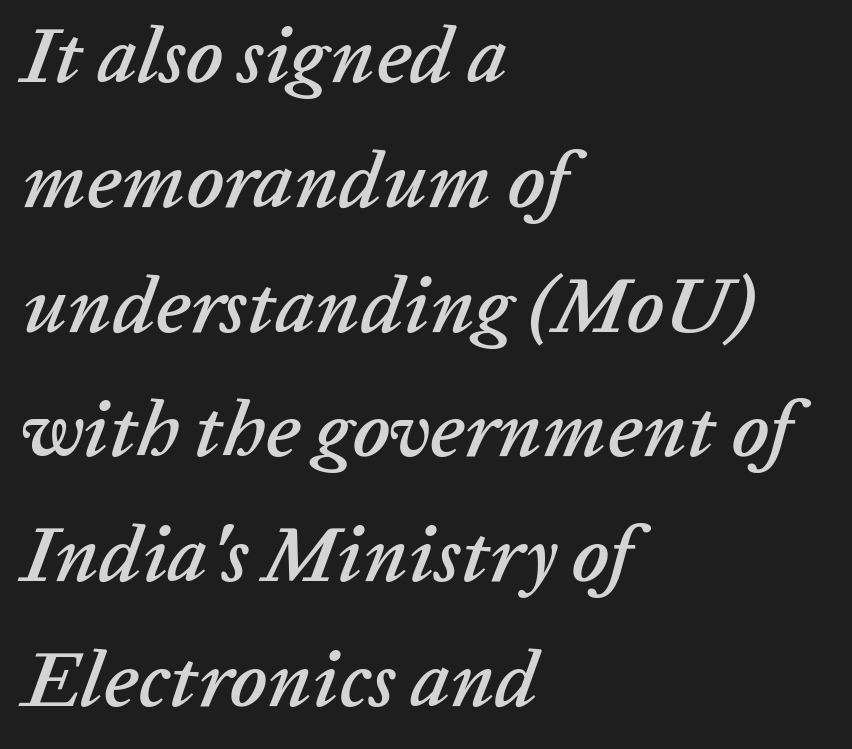
The image shows 79 px text type, italic (leaning right); set left-aligned, normal line spacing (1.58x), normal letter spacing, not underlined; low stroke contrast and a medium x-height.
